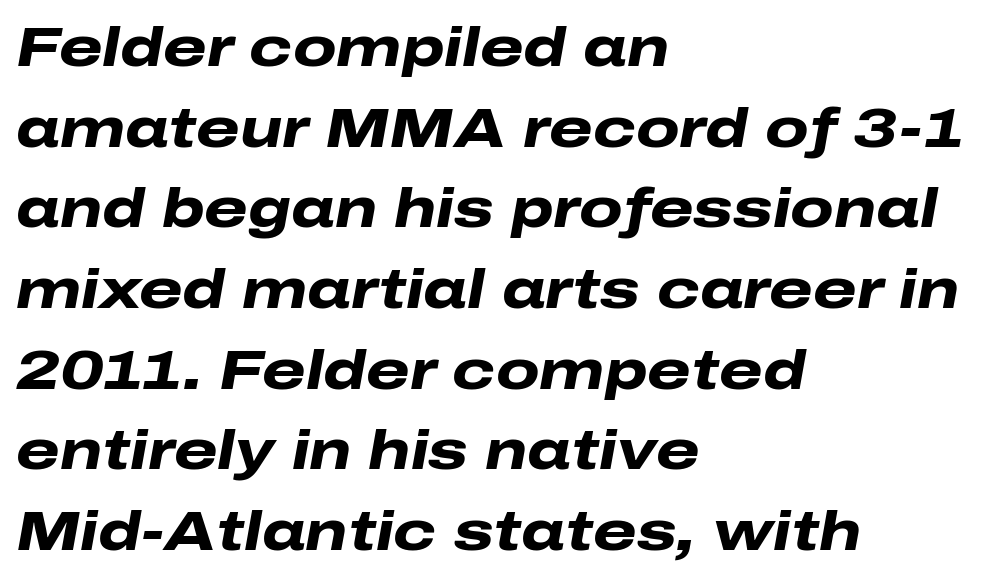
Q: Is the text bold? A: Yes.
Q: Is the text italic (slanted)? A: Yes, it leans right by about 10 degrees.
Q: Is the text underlined? A: No.
Q: How is the paragraph aligned? A: Left-aligned.
Q: Is the spacing between letters normal or unusually wide? A: Normal.
Q: Is the spacing between lines tight, normal or loose? A: Normal.
Q: Width (condensed, normal, or wide)? A: Wide.
Q: Stroke contrast? A: Low.
Q: x-height? A: Medium.
Q: Monospaced? A: No.
